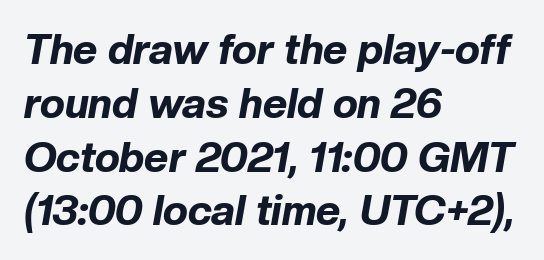
{"italic": "yes", "lean": "right", "slant_degrees": 10, "bold": "yes", "weight": "bold", "width": "normal", "stroke_contrast": "low", "x_height": "medium", "monospaced": "no", "underline": "no", "align": "left", "line_spacing": "normal", "line_spacing_ratio": 1.28, "letter_spacing": "normal", "letter_spacing_em": 0.0, "glyph_px": 42}
